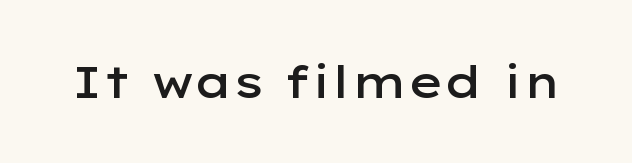
{"serif": "no", "italic": "no", "bold": "semi", "weight": "semibold", "width": "wide", "stroke_contrast": "low", "x_height": "medium", "monospaced": "no", "underline": "no", "letter_spacing": "normal", "letter_spacing_em": 0.0, "glyph_px": 45}
